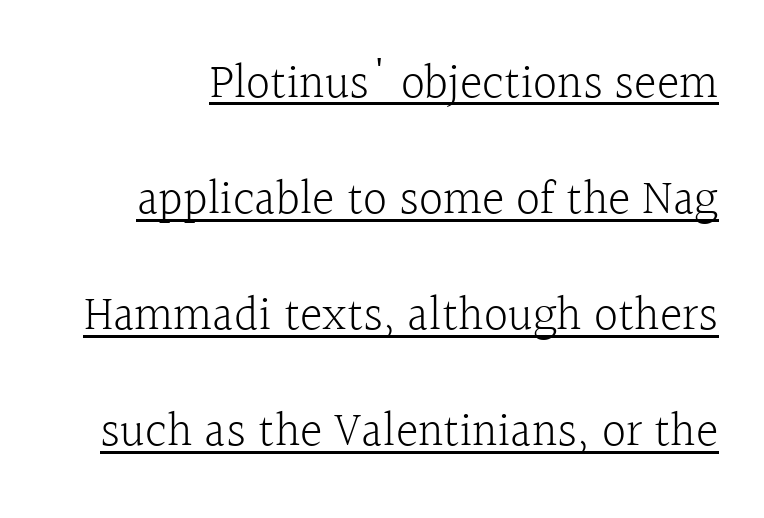
Horizontal bands of white between lines are thick stripes. This rendering features underlined lettering. The type sits square on the baseline with zero lean. Looks like regular typesetting: each glyph gets only the width it needs.
